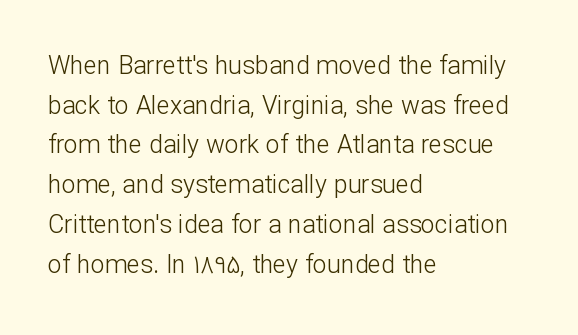
No italicization has been applied; the sample stays upright. Which margin do the lines hug? The left one — the right edge is uneven. Interline gaps are of average width in this sample. Descender tails drop into unmarked territory.
